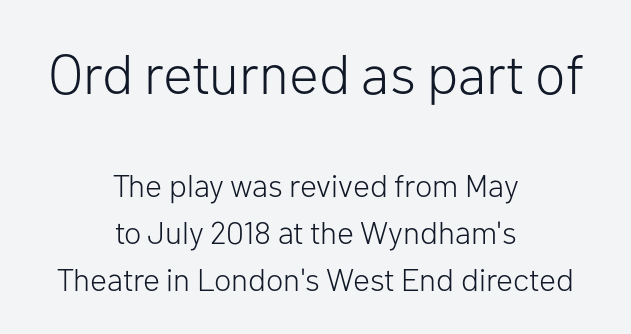
{"serif": "no", "italic": "no", "bold": "no", "weight": "light", "width": "normal", "stroke_contrast": "low", "x_height": "medium", "monospaced": "no", "underline": "no", "align": "center", "line_spacing": "normal", "line_spacing_ratio": 1.48, "letter_spacing": "normal", "letter_spacing_em": 0.0, "larger_block": "first", "size_ratio": 1.75, "glyph_px": 56}
